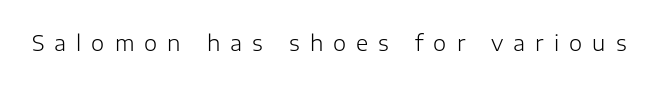
Q: Is the text bold? A: No.
Q: Is the text italic (slanted)? A: No, it is upright.
Q: Is the text underlined? A: No.
Q: Is the spacing between letters normal or unusually wide? A: Unusually wide.
